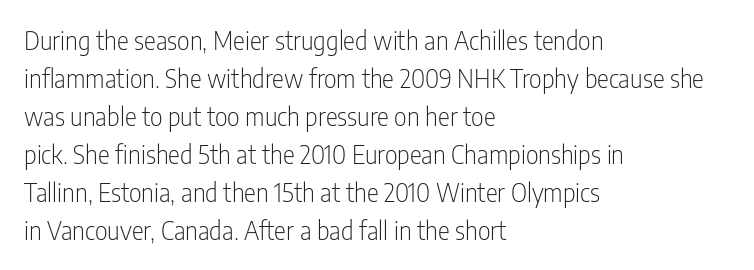
The font's upright variant was chosen for this text. The specimen omits any rule beneath the text block's lines. All the whitespace from short lines collects on the right. Tracking here is standard; glyphs follow each other at the usual distance.
